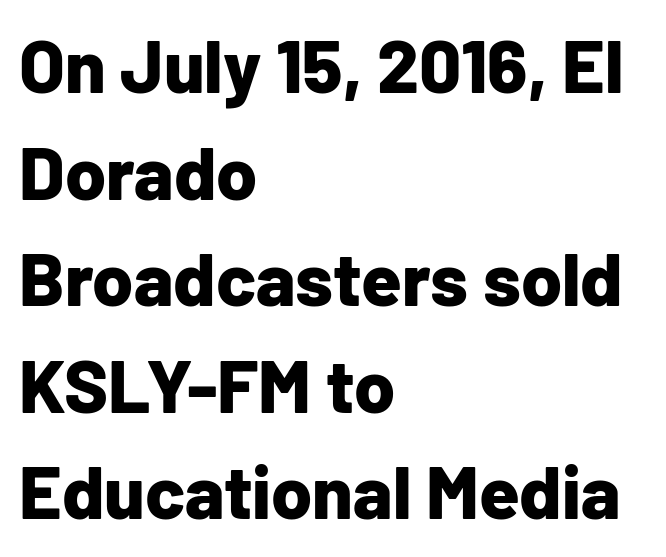
Q: Is the text bold? A: Yes.
Q: Is the text italic (slanted)? A: No, it is upright.
Q: Is the typeface a serif or a sans-serif typeface? A: Sans-serif.
Q: Is the text underlined? A: No.
Q: How is the paragraph aligned? A: Left-aligned.
Q: Is the spacing between letters normal or unusually wide? A: Normal.
Q: Is the spacing between lines tight, normal or loose? A: Normal.
Q: Width (condensed, normal, or wide)? A: Normal.
Q: Stroke contrast? A: Low.
Q: x-height? A: Medium.
Q: Monospaced? A: No.
